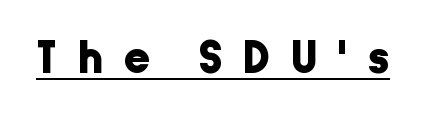
{"serif": "no", "italic": "no", "bold": "yes", "weight": "bold", "width": "normal", "stroke_contrast": "low", "x_height": "medium", "monospaced": "no", "underline": "yes", "letter_spacing": "wide", "letter_spacing_em": 0.45, "glyph_px": 46}
